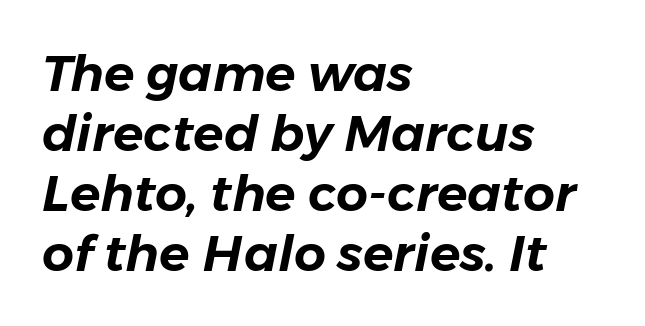
Slant detected: the letters are inclined. The glyphs are unaccompanied by any horizontal stroke below them. Looks like regular typesetting: each glyph gets only the width it needs. The face used here is rendered with its standard letterfit.
